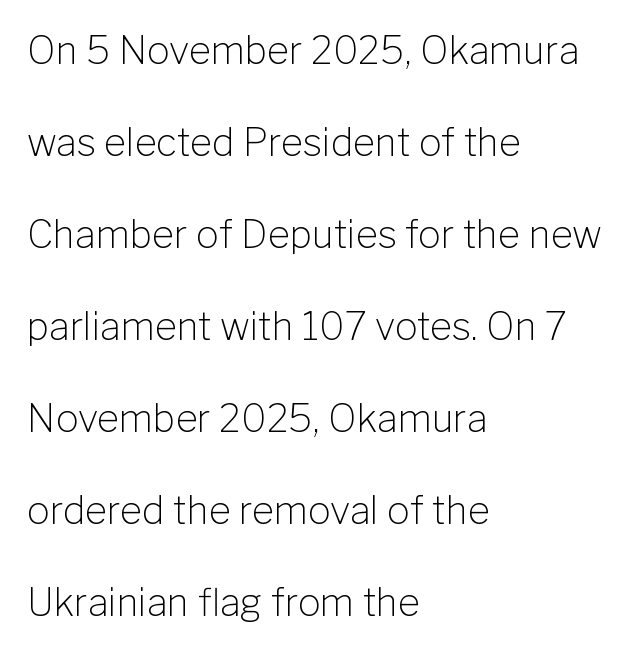
Q: Is the text bold? A: No.
Q: Is the text italic (slanted)? A: No, it is upright.
Q: Is the typeface a serif or a sans-serif typeface? A: Sans-serif.
Q: Is the text underlined? A: No.
Q: How is the paragraph aligned? A: Left-aligned.
Q: Is the spacing between letters normal or unusually wide? A: Normal.
Q: Is the spacing between lines tight, normal or loose? A: Loose.
Q: Width (condensed, normal, or wide)? A: Normal.
Q: Stroke contrast? A: Low.
Q: x-height? A: Medium.
Q: Monospaced? A: No.
